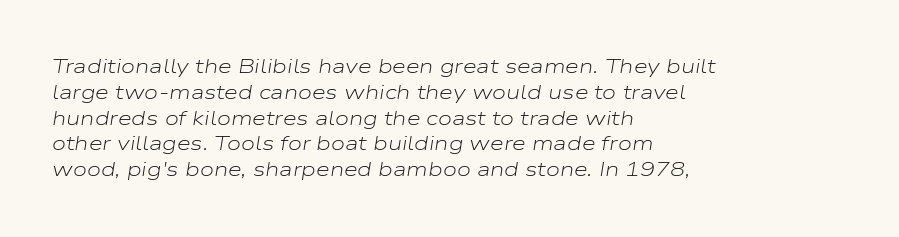
The image shows 20 px text type, italic (leaning right); set left-aligned, normal line spacing (1.29x), normal letter spacing, not underlined.
